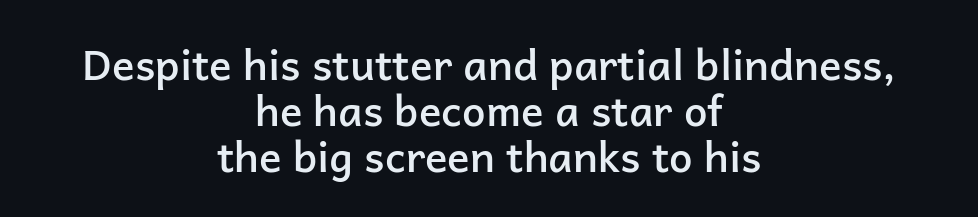
{"serif": "no", "italic": "no", "bold": "semi", "weight": "semibold", "width": "normal", "stroke_contrast": "low", "x_height": "medium", "monospaced": "no", "underline": "no", "align": "center", "line_spacing": "tight", "line_spacing_ratio": 1.1, "letter_spacing": "normal", "letter_spacing_em": 0.0, "glyph_px": 42}
